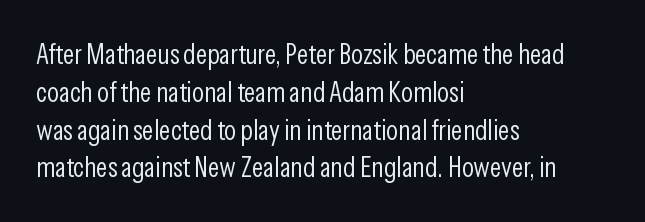
The image shows 28 px light, condensed sans-serif type, upright; set left-aligned, normal line spacing (1.35x), normal letter spacing, not underlined; low stroke contrast and a medium x-height.
